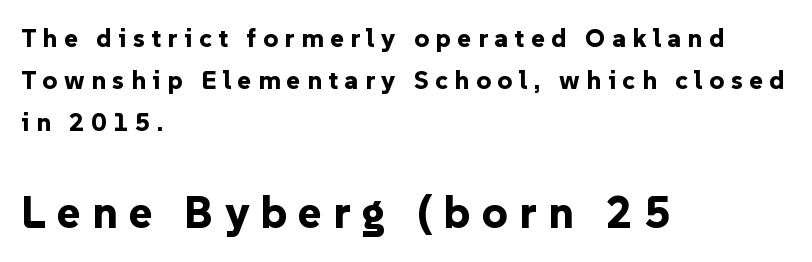
Q: Is the text bold? A: Yes.
Q: Is the text italic (slanted)? A: No, it is upright.
Q: Is the typeface a serif or a sans-serif typeface? A: Sans-serif.
Q: Is the text underlined? A: No.
Q: How is the paragraph aligned? A: Left-aligned.
Q: Is the spacing between letters normal or unusually wide? A: Unusually wide.
Q: Is the spacing between lines tight, normal or loose? A: Normal.
Q: Which block of text is set in a larger size, the first (top) or the second (bottom)? A: The second (bottom) one.
Q: Width (condensed, normal, or wide)? A: Normal.
Q: Stroke contrast? A: Low.
Q: x-height? A: Medium.
Q: Monospaced? A: No.
